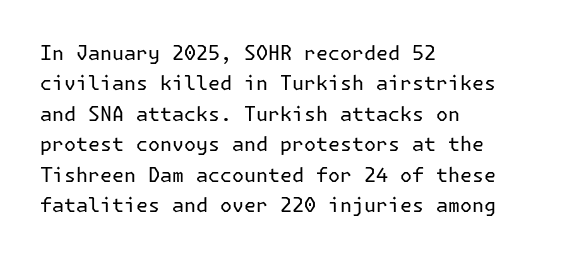
Q: Is the text bold? A: No.
Q: Is the text italic (slanted)? A: No, it is upright.
Q: Is the text underlined? A: No.
Q: How is the paragraph aligned? A: Left-aligned.
Q: Is the spacing between letters normal or unusually wide? A: Normal.
Q: Is the spacing between lines tight, normal or loose? A: Normal.
